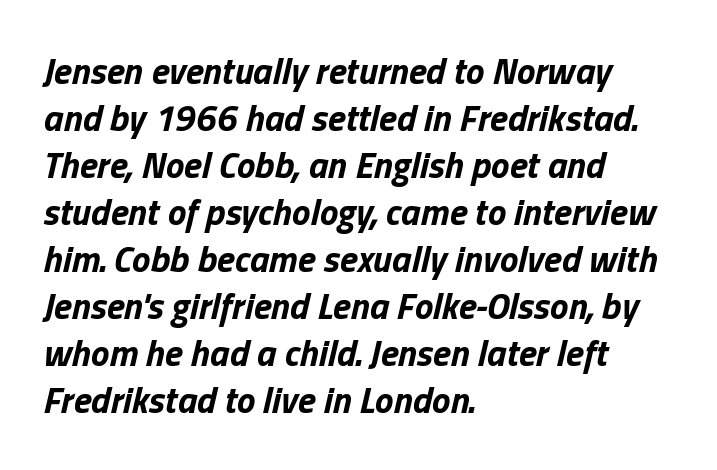
The image shows 37 px bold type, italic (leaning right); set left-aligned, normal line spacing (1.27x), normal letter spacing, not underlined; low stroke contrast and a medium x-height.
